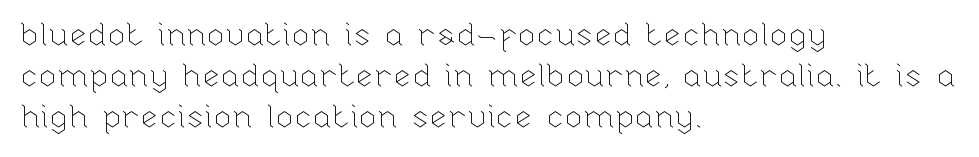
The passage shown has conventional tracking throughout. The string is rendered with underlining switched off. Each new line begins a customary step beneath the previous one. On a weight scale, this lands at 450 or below.
